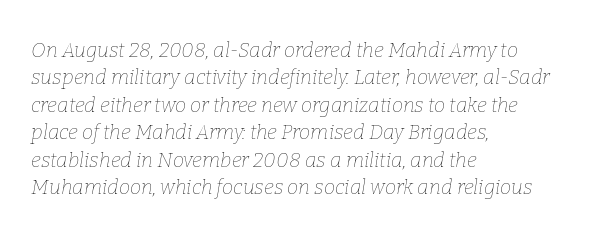
The paragraph shown leans on its left margin. A typesetter would call this zero additional tracking. Yep, that's italic — everything's leaning. Reading down the column, the eye jumps a familiar distance to each next line. A bare baseline throughout the passage.
